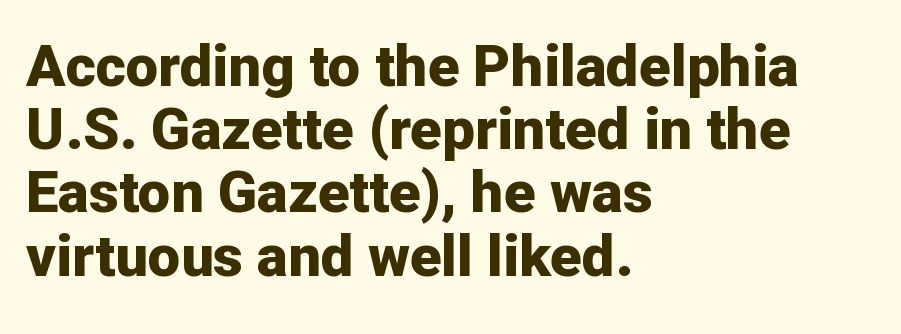
Q: Is the text bold? A: Yes.
Q: Is the text italic (slanted)? A: No, it is upright.
Q: Is the typeface a serif or a sans-serif typeface? A: Sans-serif.
Q: Is the text underlined? A: No.
Q: How is the paragraph aligned? A: Left-aligned.
Q: Is the spacing between letters normal or unusually wide? A: Normal.
Q: Is the spacing between lines tight, normal or loose? A: Tight.
Q: Width (condensed, normal, or wide)? A: Normal.
Q: Stroke contrast? A: Low.
Q: x-height? A: Medium.
Q: Monospaced? A: No.
